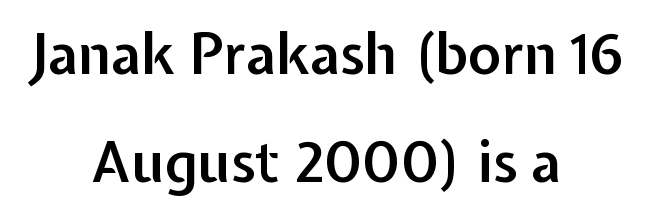
{"serif": "no", "italic": "no", "bold": "semi", "weight": "semibold", "width": "normal", "stroke_contrast": "low", "x_height": "medium", "monospaced": "no", "underline": "no", "align": "center", "line_spacing": "loose", "line_spacing_ratio": 1.92, "letter_spacing": "normal", "letter_spacing_em": 0.0, "glyph_px": 56}
